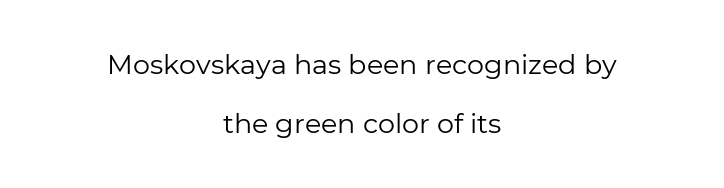
Q: Is the text bold? A: No.
Q: Is the text italic (slanted)? A: No, it is upright.
Q: Is the text underlined? A: No.
Q: How is the paragraph aligned? A: Centered.
Q: Is the spacing between letters normal or unusually wide? A: Normal.
Q: Is the spacing between lines tight, normal or loose? A: Loose.
